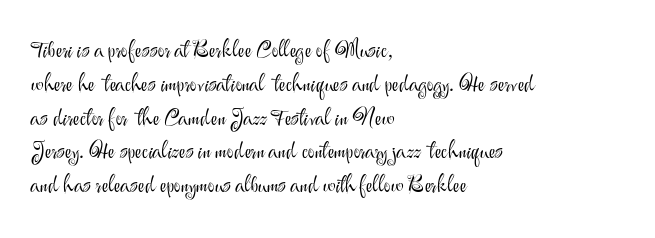
Q: Is the text bold? A: No.
Q: Is the text underlined? A: No.
Q: How is the paragraph aligned? A: Left-aligned.
Q: Is the spacing between letters normal or unusually wide? A: Normal.
Q: Is the spacing between lines tight, normal or loose? A: Normal.
